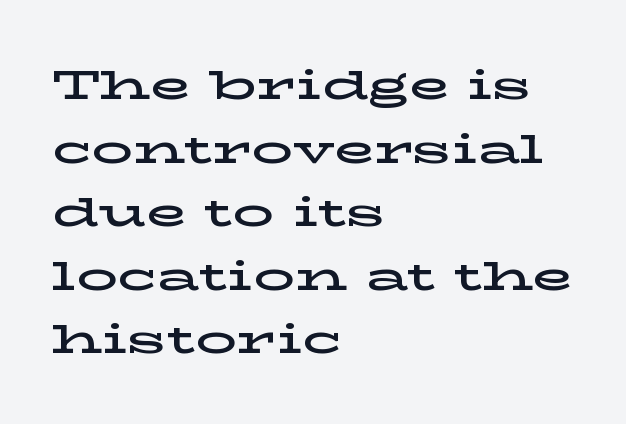
Reading down the block, your eye returns to a fixed left position each line. The area under the type is left untouched. In terms of leading, this rendering sits right in the middle. The passage shown is typed in a proportional face where columns would drift. Observe the serifs anchoring each vertical stroke in this sample.
